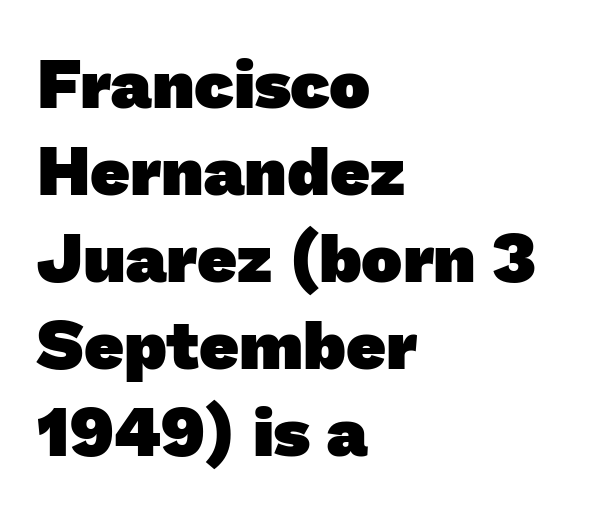
The image shows 69 px heavy sans-serif type; set left-aligned, normal line spacing (1.26x), normal letter spacing, not underlined; low stroke contrast and a medium x-height.
